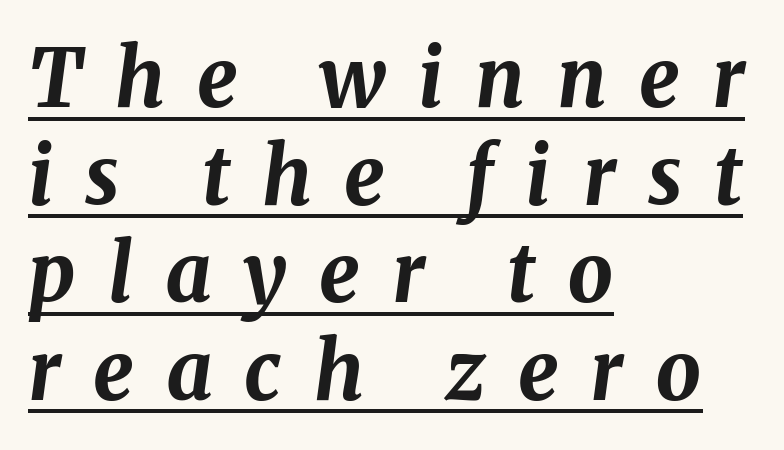
The image shows 80 px bold type, italic (leaning right); set left-aligned, line spacing 1.22x, unusually wide letter spacing (+0.4 em), underlined; medium stroke contrast and a medium x-height.
